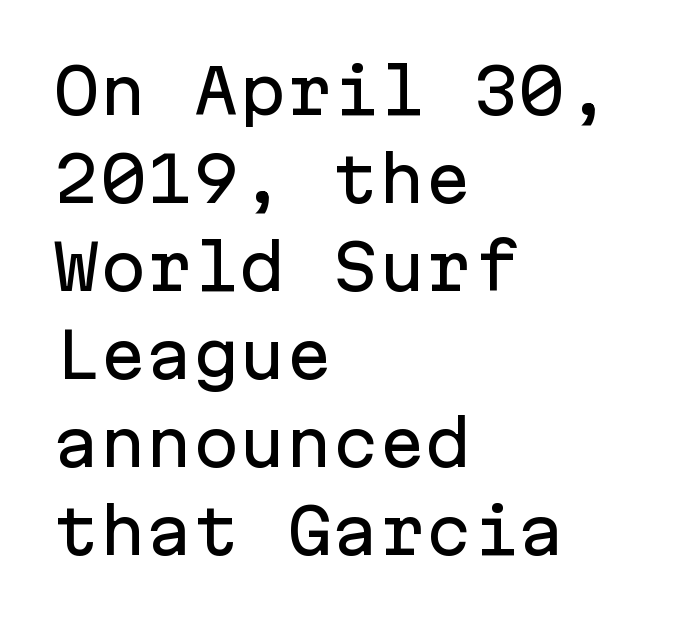
{"serif": "no", "italic": "no", "width": "normal", "stroke_contrast": "low", "x_height": "medium", "monospaced": "yes", "underline": "no", "align": "left", "line_spacing": "normal", "line_spacing_ratio": 1.42, "letter_spacing": "normal", "letter_spacing_em": 0.0, "glyph_px": 62}
